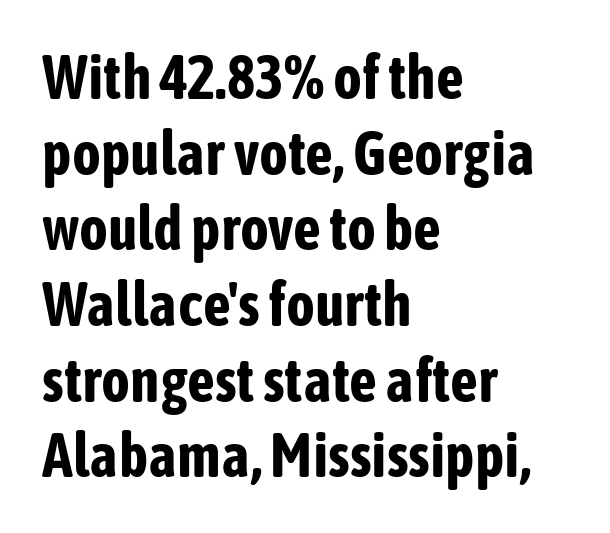
The image shows 61 px bold, condensed sans-serif type, upright; set left-aligned, line spacing 1.24x, normal letter spacing, not underlined; low stroke contrast and a medium x-height.
